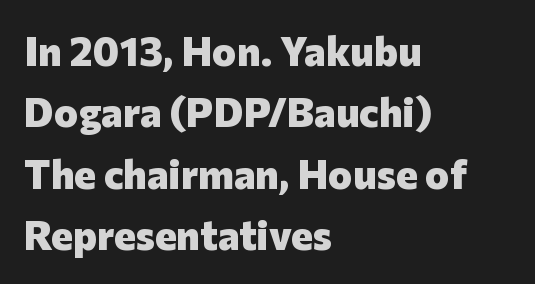
The image shows 41 px heavy sans-serif type, upright; set left-aligned, normal line spacing (1.5x), normal letter spacing, not underlined; low stroke contrast and a medium x-height.
